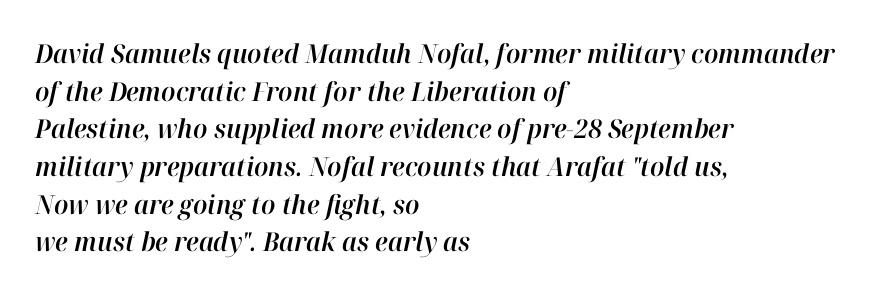
This sample keeps an unexceptional amount of space between lines. Teacher's note: observe the even left margin — that is flush-left alignment. Looking at the ascenders, they clearly lean. The line texture is even and compact thanks to regular tracking.
